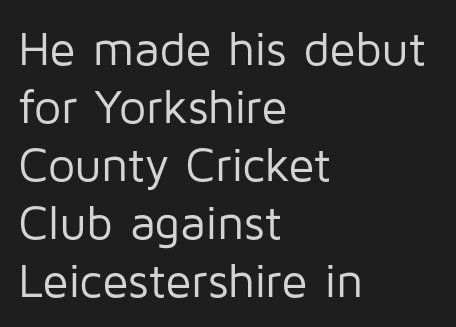
{"serif": "no", "italic": "no", "bold": "no", "weight": "regular", "width": "normal", "stroke_contrast": "low", "x_height": "medium", "monospaced": "no", "underline": "no", "align": "left", "line_spacing_ratio": 1.21, "letter_spacing": "normal", "letter_spacing_em": 0.0, "glyph_px": 48}
